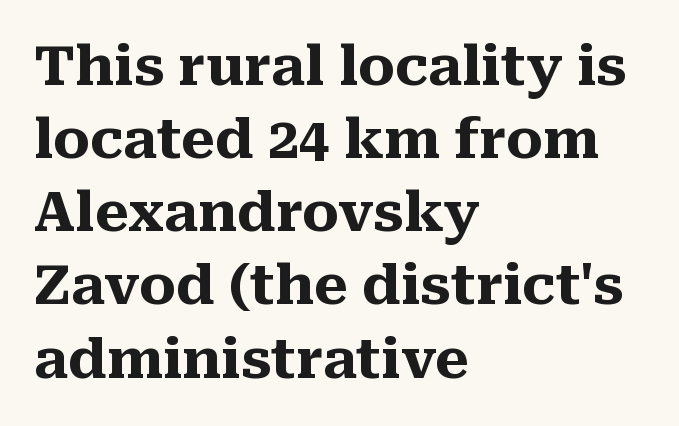
Q: Is the text bold? A: Yes.
Q: Is the text italic (slanted)? A: No, it is upright.
Q: Is the typeface a serif or a sans-serif typeface? A: Serif.
Q: Is the text underlined? A: No.
Q: How is the paragraph aligned? A: Left-aligned.
Q: Is the spacing between letters normal or unusually wide? A: Normal.
Q: Is the spacing between lines tight, normal or loose? A: Normal.
Q: Width (condensed, normal, or wide)? A: Normal.
Q: Stroke contrast? A: Medium.
Q: x-height? A: Medium.
Q: Monospaced? A: No.
